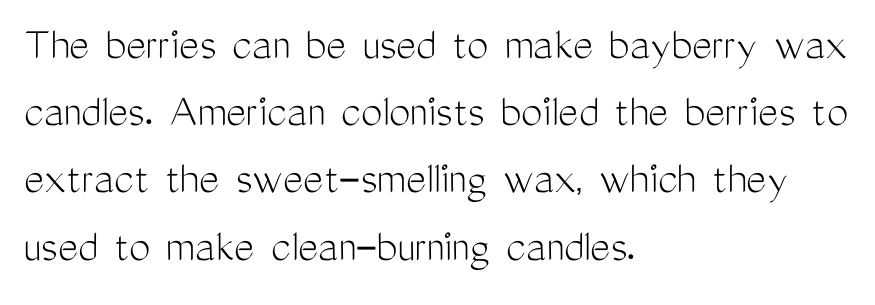
The image shows 48 px light, condensed sans-serif type, upright; set left-aligned, normal line spacing (1.4x), normal letter spacing, not underlined; medium stroke contrast and a medium x-height.
